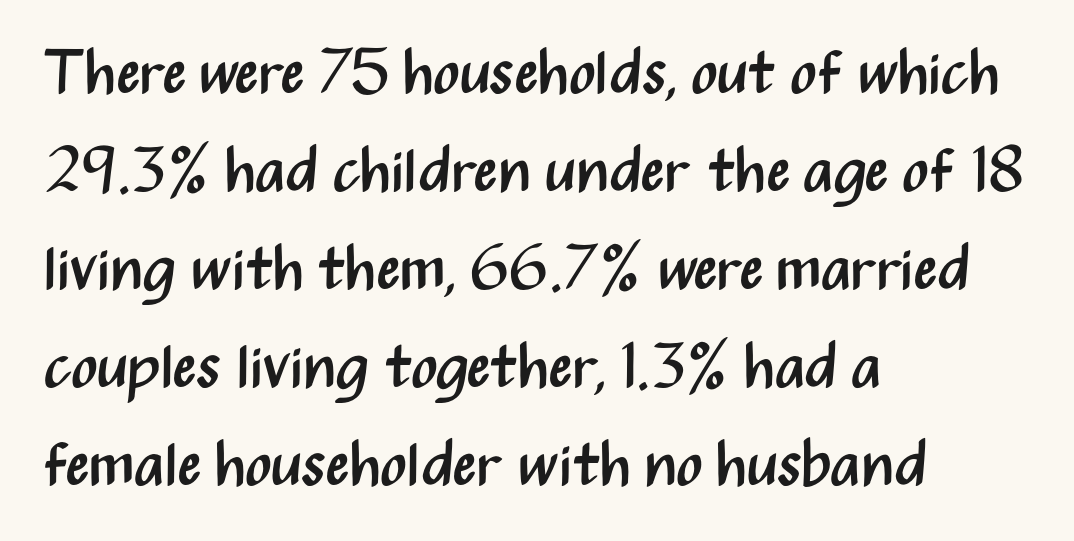
{"serif": "no", "italic": "no", "bold": "no", "weight": "regular", "width": "condensed", "stroke_contrast": "medium", "x_height": "medium", "monospaced": "no", "underline": "no", "align": "left", "line_spacing": "normal", "line_spacing_ratio": 1.58, "letter_spacing": "normal", "letter_spacing_em": 0.0, "glyph_px": 62}
